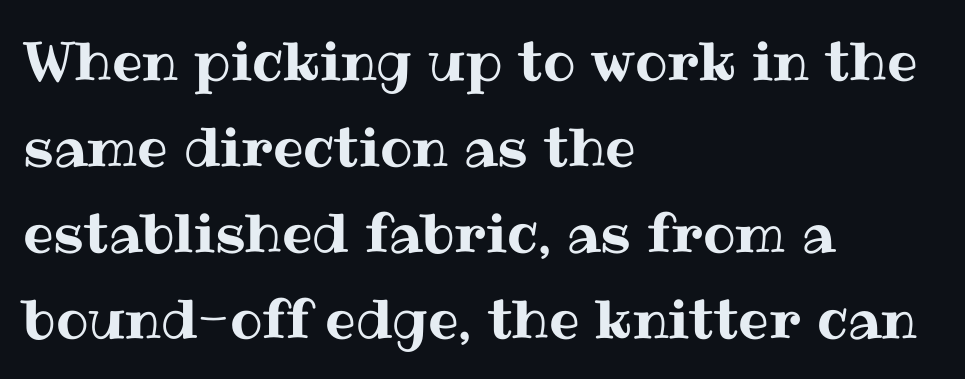
The face used here is proportionally spaced, like ordinary book or web type. Type without underlining. Short note: letters normally spaced. Casual observation: everything's shoved over to the left. What's the leading like? Ordinary, nothing unusual.
